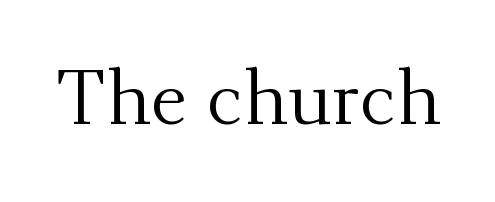
Q: Is the text bold? A: No.
Q: Is the text italic (slanted)? A: No, it is upright.
Q: Is the typeface a serif or a sans-serif typeface? A: Serif.
Q: Is the text underlined? A: No.
Q: Is the spacing between letters normal or unusually wide? A: Normal.
Q: Width (condensed, normal, or wide)? A: Normal.
Q: Stroke contrast? A: Medium.
Q: x-height? A: Small.
Q: Monospaced? A: No.
